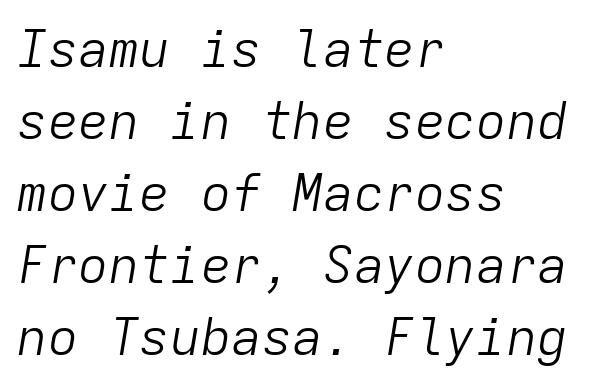
{"italic": "yes", "lean": "right", "slant_degrees": 9, "bold": "no", "weight": "light", "width": "normal", "stroke_contrast": "low", "x_height": "medium", "monospaced": "yes", "underline": "no", "align": "left", "line_spacing": "normal", "line_spacing_ratio": 1.41, "letter_spacing": "normal", "letter_spacing_em": 0.0, "glyph_px": 51}
